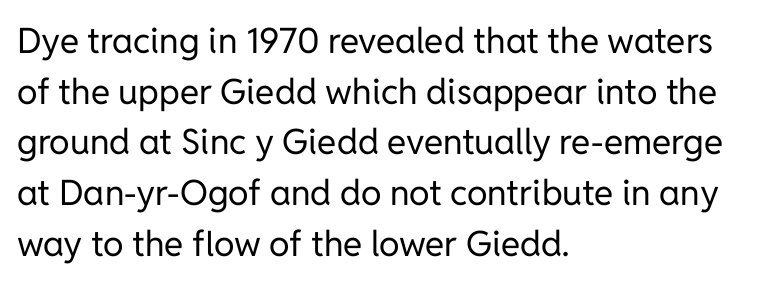
Q: Is the text bold? A: No.
Q: Is the text italic (slanted)? A: No, it is upright.
Q: Is the typeface a serif or a sans-serif typeface? A: Sans-serif.
Q: Is the text underlined? A: No.
Q: How is the paragraph aligned? A: Left-aligned.
Q: Is the spacing between letters normal or unusually wide? A: Normal.
Q: Is the spacing between lines tight, normal or loose? A: Normal.
Q: Width (condensed, normal, or wide)? A: Normal.
Q: Stroke contrast? A: Low.
Q: x-height? A: Medium.
Q: Monospaced? A: No.
